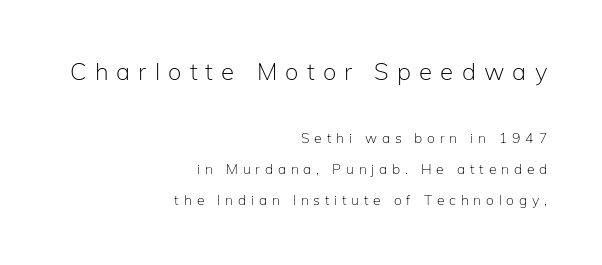
The image shows 24 px text type, upright; set right-aligned, loose line spacing (2.23x), unusually wide letter spacing (+0.34 em), not underlined; the first (top) block is 1.71x larger.
